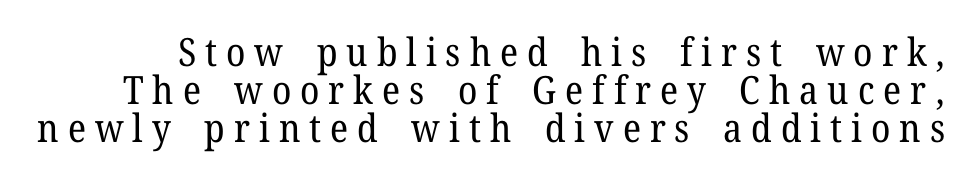
The image shows 39 px regular-weight serif type, upright; set tight line spacing (0.97x), unusually wide letter spacing (+0.23 em), not underlined; low stroke contrast and a medium x-height.
